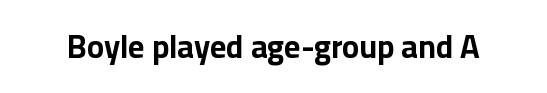
Q: Is the text bold? A: Yes.
Q: Is the text italic (slanted)? A: No, it is upright.
Q: Is the typeface a serif or a sans-serif typeface? A: Sans-serif.
Q: Is the text underlined? A: No.
Q: Is the spacing between letters normal or unusually wide? A: Normal.
Q: Width (condensed, normal, or wide)? A: Normal.
Q: Stroke contrast? A: Low.
Q: x-height? A: Medium.
Q: Monospaced? A: No.
